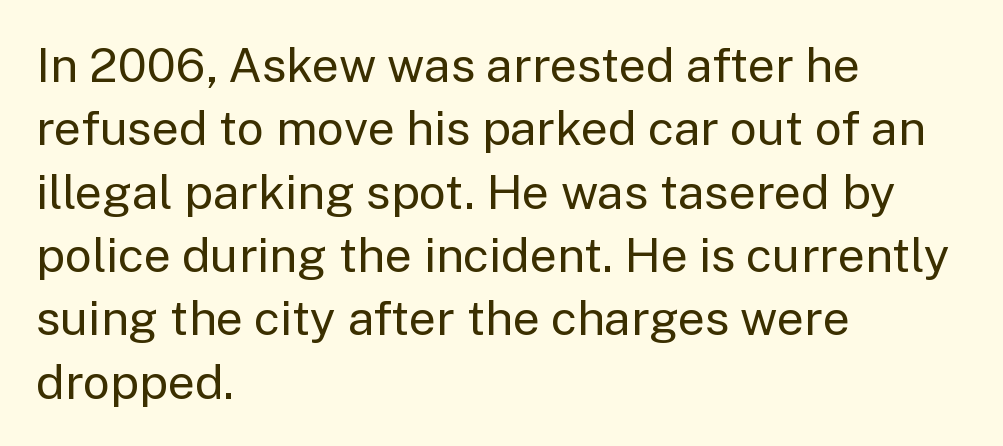
Q: Is the text bold? A: No.
Q: Is the text italic (slanted)? A: No, it is upright.
Q: Is the typeface a serif or a sans-serif typeface? A: Sans-serif.
Q: Is the text underlined? A: No.
Q: How is the paragraph aligned? A: Left-aligned.
Q: Is the spacing between letters normal or unusually wide? A: Normal.
Q: Is the spacing between lines tight, normal or loose? A: Normal.
Q: Width (condensed, normal, or wide)? A: Normal.
Q: Stroke contrast? A: Low.
Q: x-height? A: Medium.
Q: Monospaced? A: No.
